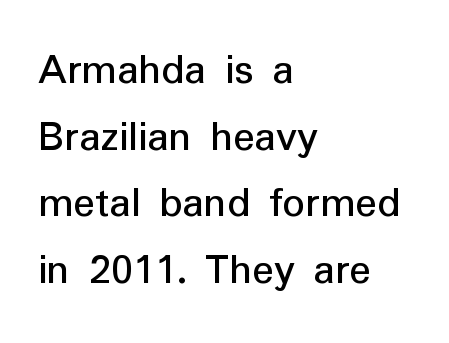
These lines are rendered in a variable-pitch font. No feet cap the strokes, marking this as sans-serif type. Is the type heavy? It reads as light-to-regular instead. Posture: upright roman.
